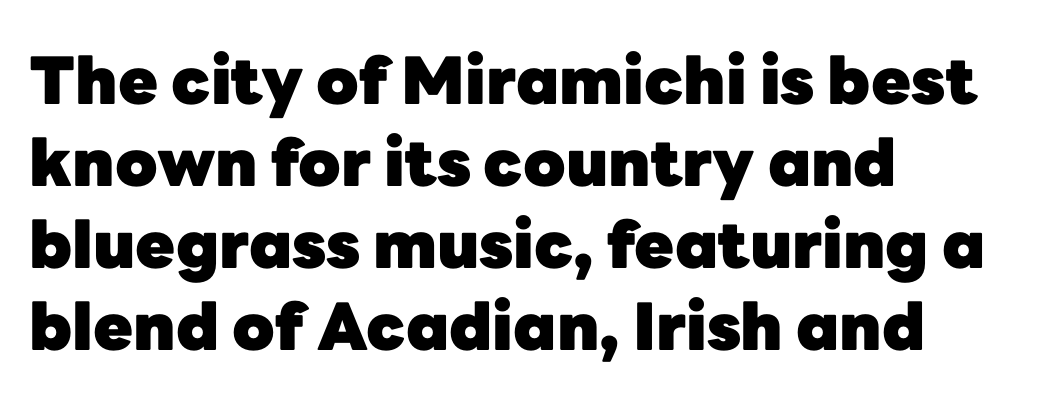
The image shows 65 px heavy sans-serif type, upright; set left-aligned, normal line spacing (1.26x), normal letter spacing, not underlined; low stroke contrast and a medium x-height.
